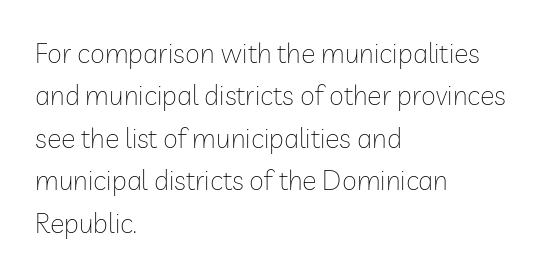
{"italic": "no", "bold": "no", "underline": "no", "align": "left", "line_spacing": "normal", "line_spacing_ratio": 1.57, "letter_spacing": "normal", "letter_spacing_em": 0.0, "glyph_px": 27}
